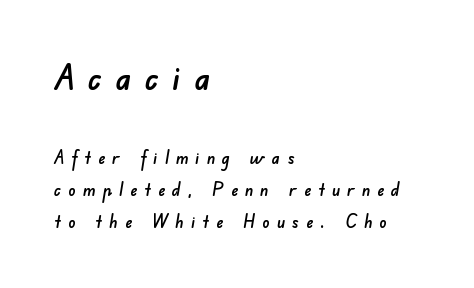
The image shows 35 px sans-serif type; set left-aligned, line spacing 1.79x, unusually wide letter spacing (+0.39 em), not underlined; the first (top) block is 1.94x larger; low stroke contrast and a small x-height.
